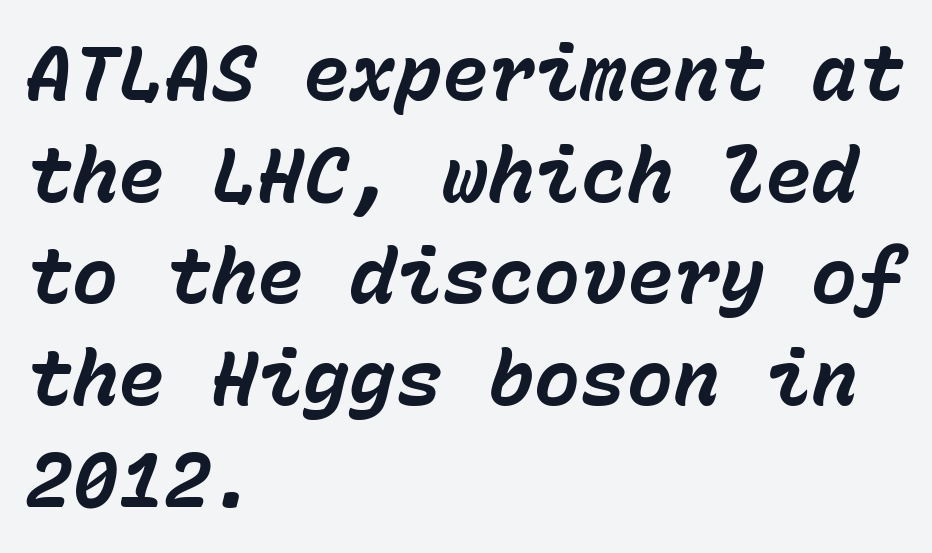
{"italic": "yes", "lean": "right", "slant_degrees": 15, "bold": "yes", "weight": "bold", "width": "normal", "stroke_contrast": "low", "x_height": "medium", "monospaced": "yes", "underline": "no", "align": "left", "line_spacing": "normal", "line_spacing_ratio": 1.32, "letter_spacing": "normal", "letter_spacing_em": 0.0, "glyph_px": 77}
